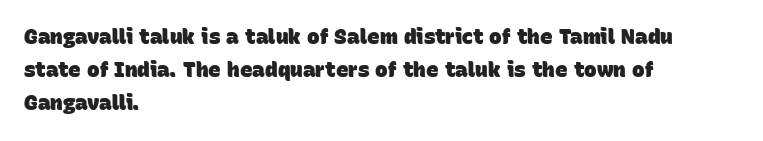
Q: Is the text bold? A: Yes.
Q: Is the text underlined? A: No.
Q: How is the paragraph aligned? A: Left-aligned.
Q: Is the spacing between letters normal or unusually wide? A: Normal.
Q: Is the spacing between lines tight, normal or loose? A: Normal.
